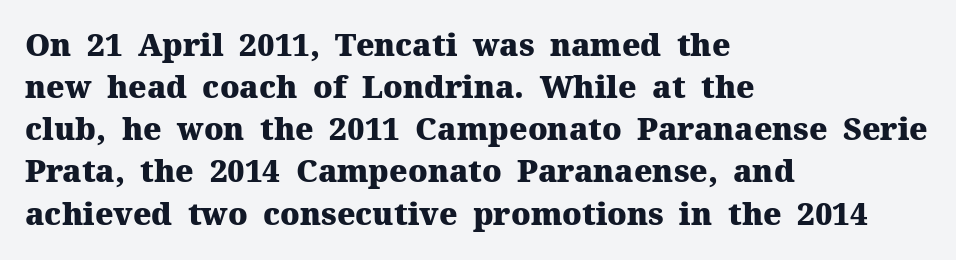
{"serif": "yes", "italic": "no", "bold": "yes", "weight": "heavy", "width": "normal", "stroke_contrast": "medium", "x_height": "medium", "monospaced": "no", "underline": "no", "align": "left", "line_spacing": "normal", "line_spacing_ratio": 1.36, "letter_spacing": "normal", "letter_spacing_em": 0.0, "glyph_px": 31}
